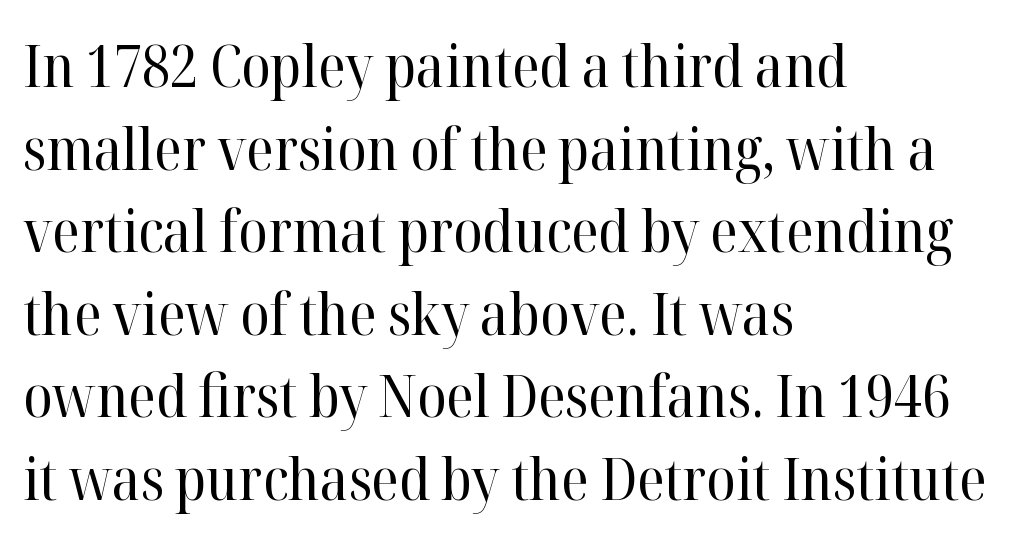
Q: Is the text bold? A: No.
Q: Is the text italic (slanted)? A: No, it is upright.
Q: Is the typeface a serif or a sans-serif typeface? A: Serif.
Q: Is the text underlined? A: No.
Q: How is the paragraph aligned? A: Left-aligned.
Q: Is the spacing between letters normal or unusually wide? A: Normal.
Q: Is the spacing between lines tight, normal or loose? A: Normal.
Q: Width (condensed, normal, or wide)? A: Normal.
Q: Stroke contrast? A: High.
Q: x-height? A: Medium.
Q: Monospaced? A: No.
